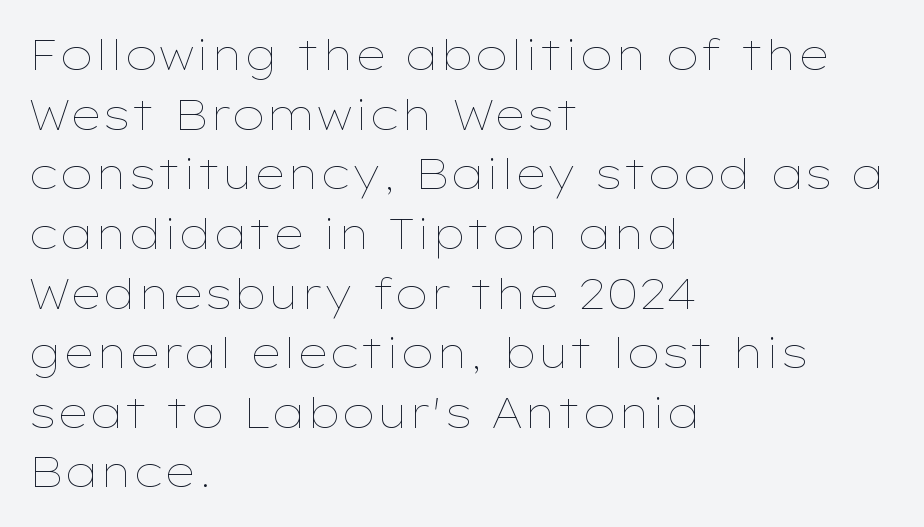
The image shows 42 px thin, wide type, upright; set left-aligned, normal line spacing (1.42x), normal letter spacing, not underlined; low stroke contrast and a medium x-height.
